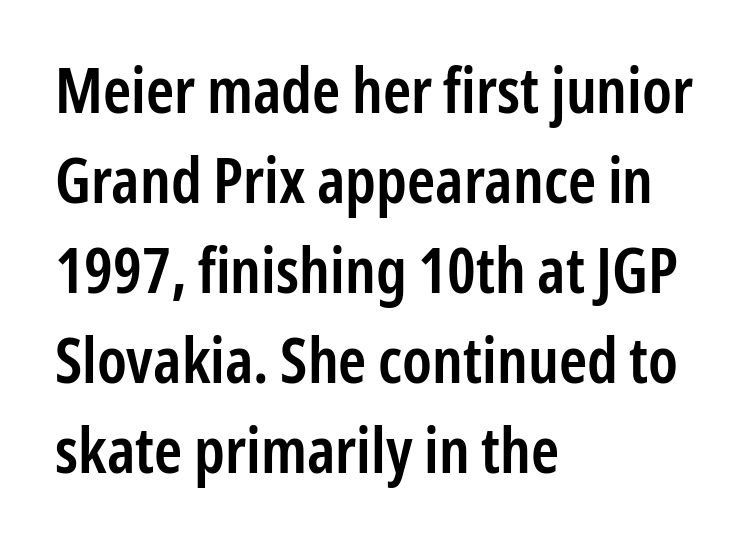
The image shows 63 px semibold, condensed sans-serif type, upright; set left-aligned, normal line spacing (1.43x), normal letter spacing, not underlined; low stroke contrast and a medium x-height.
